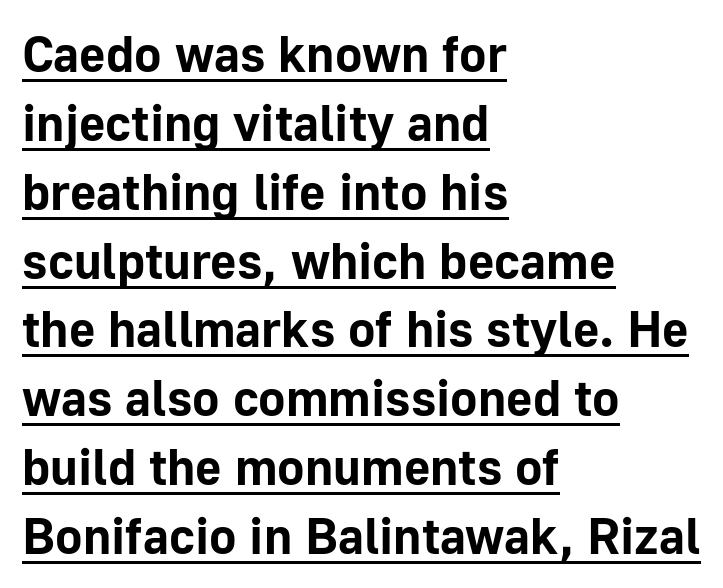
The ragged edge is on the right, which tells us the setting is flush left. In terms of weight, the rendering is a true, heavy bold. The letters sit at their default tracking, neither squeezed nor spread. This rendering features underlined lettering.
